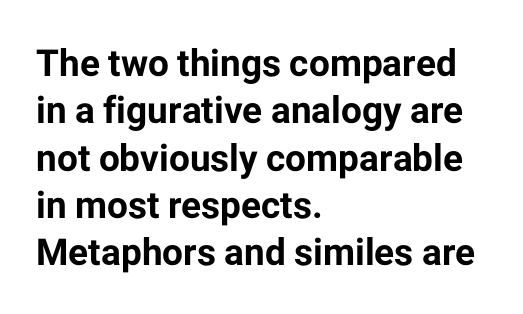
{"serif": "no", "italic": "no", "bold": "yes", "weight": "bold", "width": "normal", "stroke_contrast": "low", "x_height": "medium", "monospaced": "no", "underline": "no", "align": "left", "line_spacing": "normal", "line_spacing_ratio": 1.28, "letter_spacing": "normal", "letter_spacing_em": 0.0, "glyph_px": 37}
